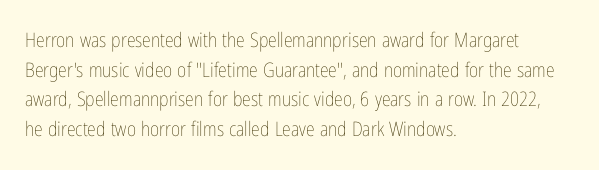
The image shows 20 px text type, upright; set left-aligned, normal line spacing (1.48x), normal letter spacing, not underlined.
